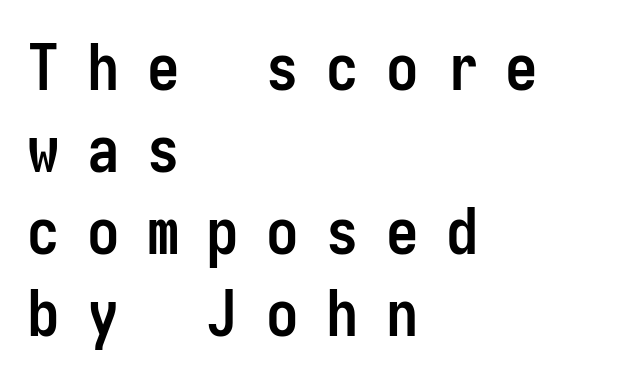
The image shows 65 px semibold, condensed sans-serif type, upright, monospaced; set left-aligned, normal line spacing (1.26x), unusually wide letter spacing (+0.42 em), not underlined; low stroke contrast and a medium x-height.
